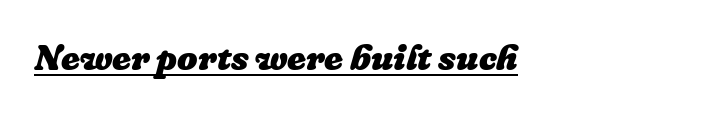
The image shows 36 px heavy type, italic (leaning right); set normal letter spacing, underlined; low stroke contrast and a medium x-height.
